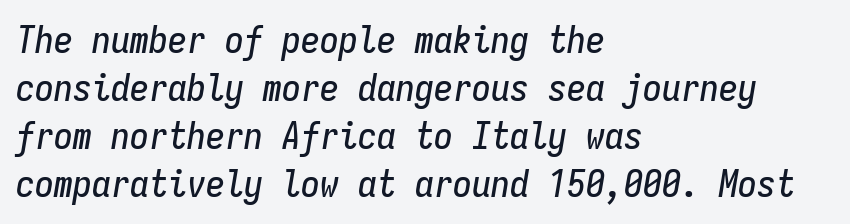
The image shows 38 px condensed type, italic (leaning right), monospaced; set left-aligned, normal line spacing (1.26x), normal letter spacing, not underlined; low stroke contrast and a medium x-height.
